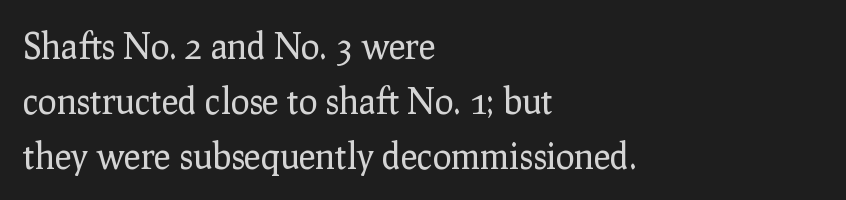
{"serif": "yes", "italic": "no", "bold": "no", "weight": "regular", "width": "normal", "stroke_contrast": "low", "x_height": "medium", "monospaced": "no", "underline": "no", "align": "left", "line_spacing": "normal", "line_spacing_ratio": 1.57, "letter_spacing": "normal", "letter_spacing_em": 0.0, "glyph_px": 35}
